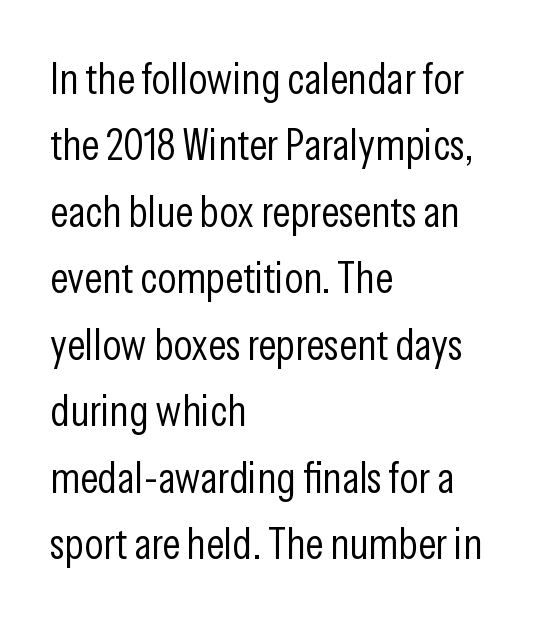
The image shows 44 px light, condensed sans-serif type, upright; set left-aligned, normal line spacing (1.51x), normal letter spacing, not underlined; low stroke contrast and a medium x-height.
